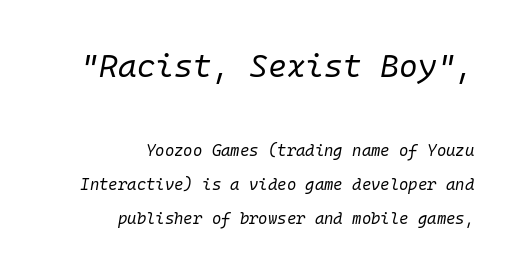
There's an unmistakable incline to the writing here. Is the stroke heavy? The answer is a plain regular-or-lighter. The strip under each line holds only bare page. The rendering keeps characters at their native spacing. Do the characters align in a grid? Yes, the font is monospaced.
